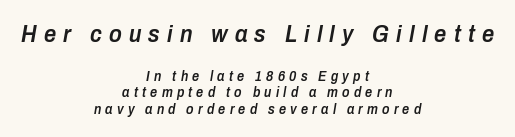
The image shows 24 px text type, italic (leaning right); set centered, line spacing 1.18x, unusually wide letter spacing (+0.3 em), not underlined; the first (top) block is 1.71x larger.
